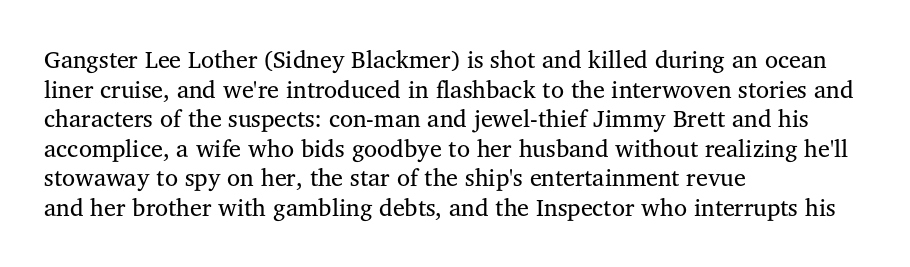
{"italic": "no", "bold": "no", "underline": "no", "align": "left", "line_spacing_ratio": 1.23, "letter_spacing": "normal", "letter_spacing_em": 0.0, "glyph_px": 24}
